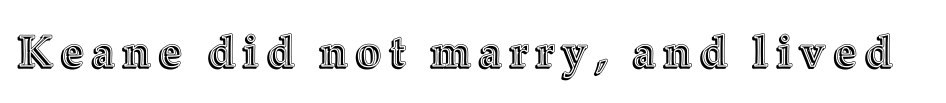
Each row of text sits above clean, open space. Every character sits straight up, as roman type does. This sample has the flowing, uneven cadence of proportional lettering.
